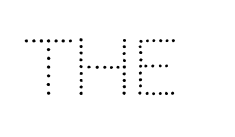
{"serif": "no", "italic": "no", "bold": "no", "weight": "light", "width": "normal", "stroke_contrast": "low", "x_height": "large", "monospaced": "no", "underline": "no", "letter_spacing": "normal", "letter_spacing_em": 0.0, "glyph_px": 75}
